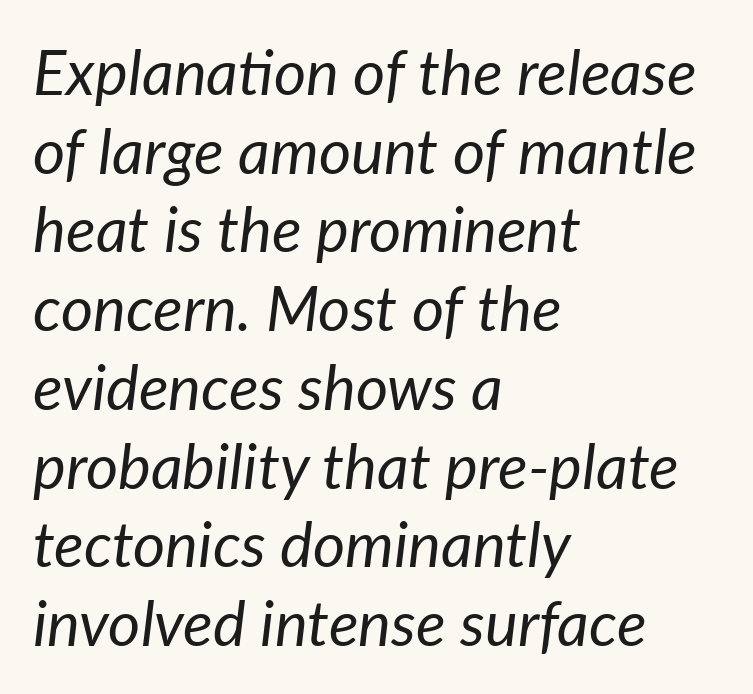
A normal amount of white space separates one row of letters from the next. Every row of glyphs begins at an identical x-position on the left. Think of a printed novel: that variable character pitch is what you see here. The type is set solid horizontally, with unmodified tracking.
